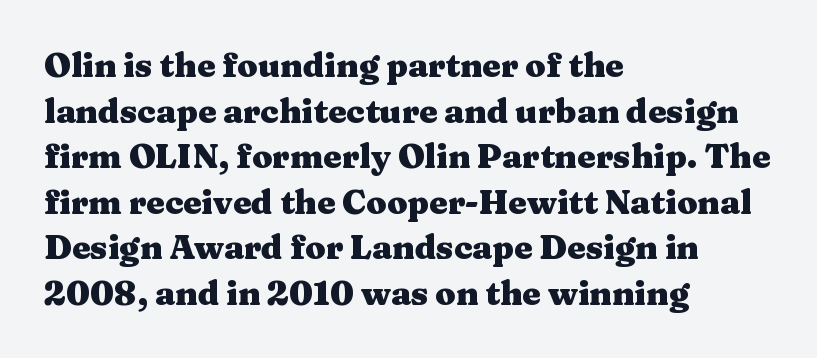
Does extra space separate the letters? No, they use regular spacing. Short and long lines alike share a common starting point at left. Letters rest on an invisible, unmarked baseline. On the weight axis this lands at bold, roughly 700. The letters advance in unequal steps, a hallmark of proportional type. The designer left line spacing at the default.
